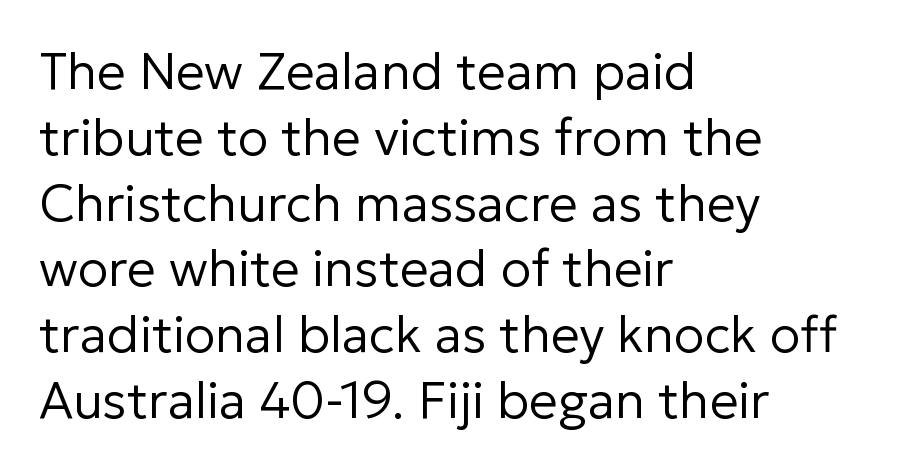
The image shows 51 px regular-weight sans-serif type, upright; set left-aligned, normal line spacing (1.29x), normal letter spacing, not underlined; low stroke contrast and a medium x-height.
